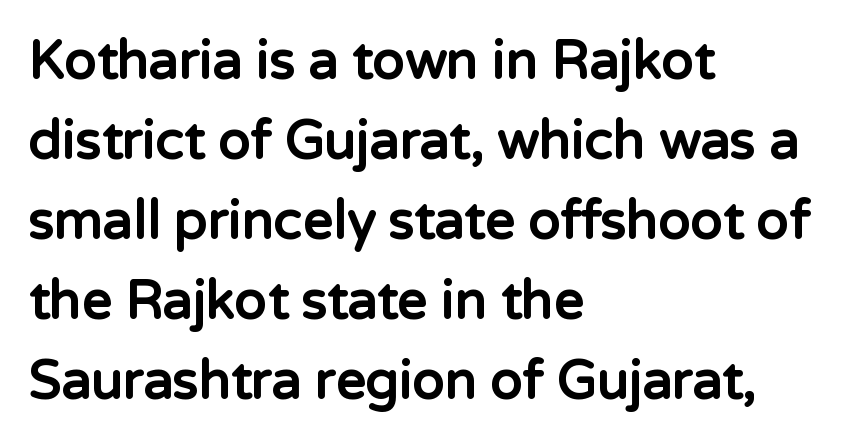
Q: Is the text bold? A: Yes.
Q: Is the text italic (slanted)? A: No, it is upright.
Q: Is the typeface a serif or a sans-serif typeface? A: Sans-serif.
Q: Is the text underlined? A: No.
Q: How is the paragraph aligned? A: Left-aligned.
Q: Is the spacing between letters normal or unusually wide? A: Normal.
Q: Is the spacing between lines tight, normal or loose? A: Normal.
Q: Width (condensed, normal, or wide)? A: Normal.
Q: Stroke contrast? A: Low.
Q: x-height? A: Medium.
Q: Monospaced? A: No.
